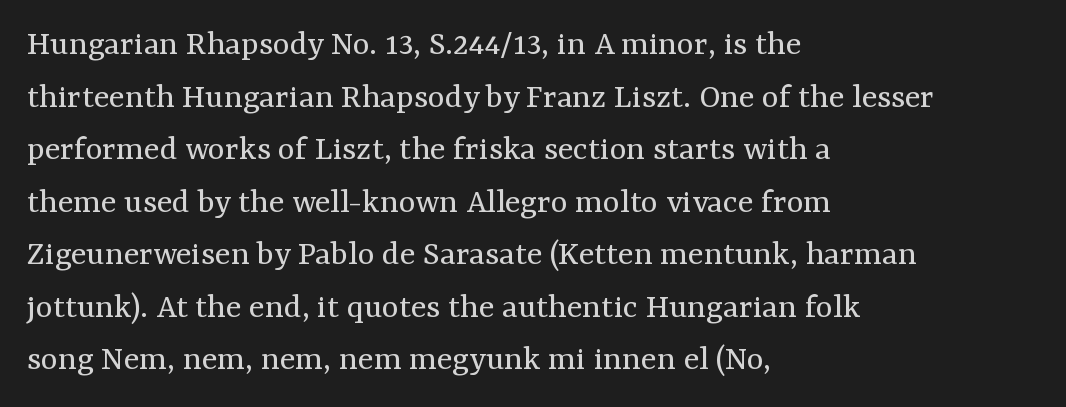
{"serif": "yes", "italic": "no", "bold": "no", "weight": "regular", "width": "normal", "stroke_contrast": "medium", "x_height": "medium", "monospaced": "no", "underline": "no", "align": "left", "line_spacing": "normal", "line_spacing_ratio": 1.46, "letter_spacing": "normal", "letter_spacing_em": 0.0, "glyph_px": 36}
